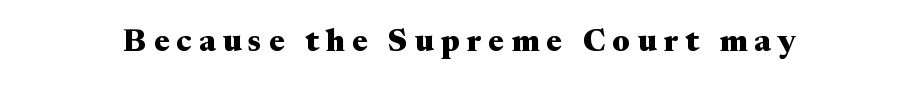
{"serif": "yes", "italic": "no", "bold": "yes", "weight": "heavy", "width": "wide", "stroke_contrast": "medium", "x_height": "medium", "monospaced": "no", "underline": "no", "letter_spacing": "wide", "letter_spacing_em": 0.23, "glyph_px": 31}
